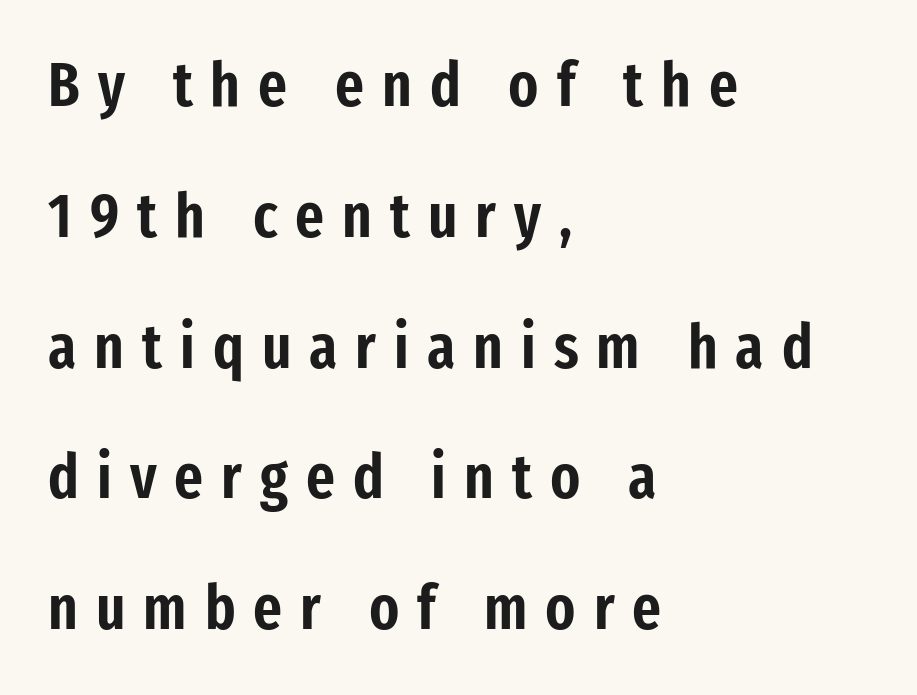
Q: Is the text italic (slanted)? A: No, it is upright.
Q: Is the typeface a serif or a sans-serif typeface? A: Sans-serif.
Q: Is the text underlined? A: No.
Q: How is the paragraph aligned? A: Left-aligned.
Q: Is the spacing between letters normal or unusually wide? A: Unusually wide.
Q: Is the spacing between lines tight, normal or loose? A: Loose.
Q: Width (condensed, normal, or wide)? A: Condensed.
Q: Stroke contrast? A: Low.
Q: x-height? A: Medium.
Q: Monospaced? A: No.
